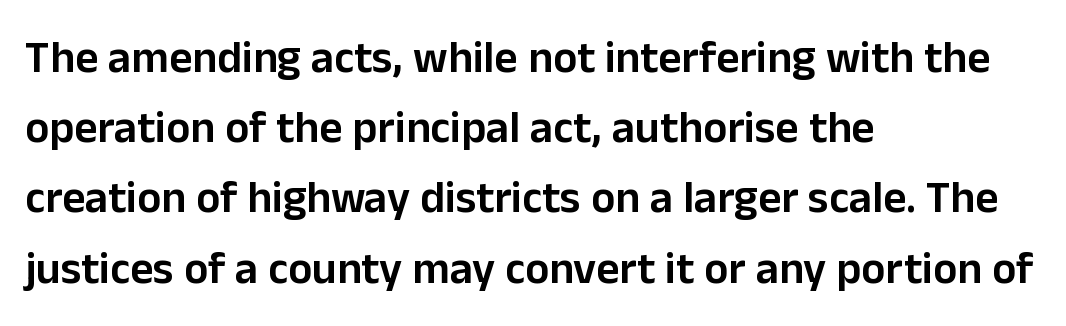
Q: Is the text bold? A: Semi-bold.
Q: Is the text italic (slanted)? A: No, it is upright.
Q: Is the typeface a serif or a sans-serif typeface? A: Sans-serif.
Q: Is the text underlined? A: No.
Q: How is the paragraph aligned? A: Left-aligned.
Q: Is the spacing between letters normal or unusually wide? A: Normal.
Q: Is the spacing between lines tight, normal or loose? A: Normal.
Q: Width (condensed, normal, or wide)? A: Normal.
Q: Stroke contrast? A: Low.
Q: x-height? A: Medium.
Q: Monospaced? A: No.
